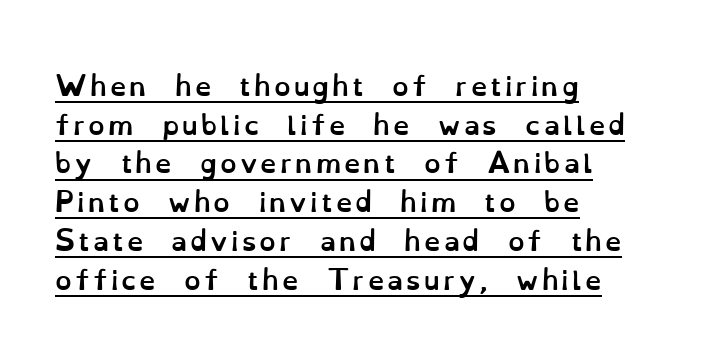
The image shows 26 px bold type, upright; set left-aligned, normal line spacing (1.49x), underlined.
